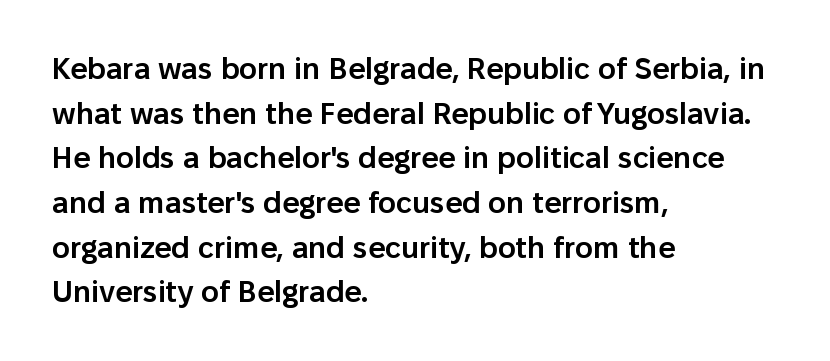
The image shows 30 px semibold sans-serif type, upright; set left-aligned, normal line spacing (1.49x), normal letter spacing, not underlined; low stroke contrast and a medium x-height.
